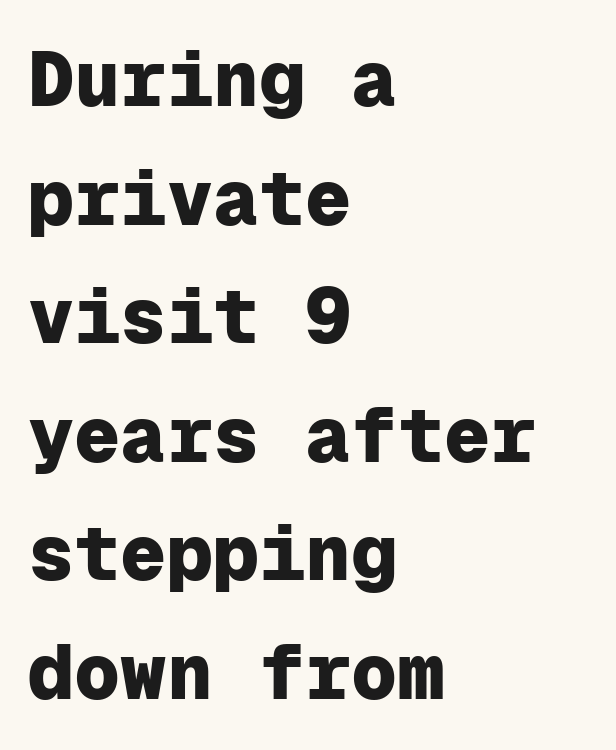
Do the letters lean? They stand straight. Typographically, this falls in the sans-serif category. Typographic density is high because the face is bold. Letter spacing: default.
